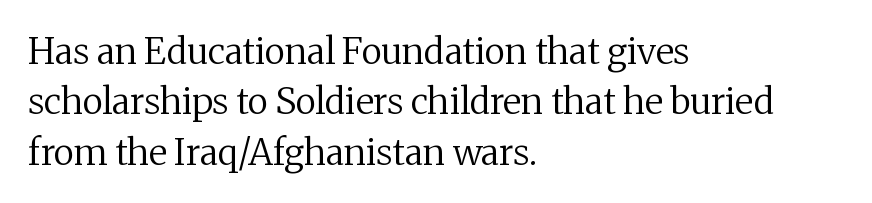
Q: Is the text bold? A: No.
Q: Is the text italic (slanted)? A: No, it is upright.
Q: Is the typeface a serif or a sans-serif typeface? A: Serif.
Q: Is the text underlined? A: No.
Q: How is the paragraph aligned? A: Left-aligned.
Q: Is the spacing between letters normal or unusually wide? A: Normal.
Q: Is the spacing between lines tight, normal or loose? A: Normal.
Q: Width (condensed, normal, or wide)? A: Normal.
Q: Stroke contrast? A: Medium.
Q: x-height? A: Medium.
Q: Monospaced? A: No.
